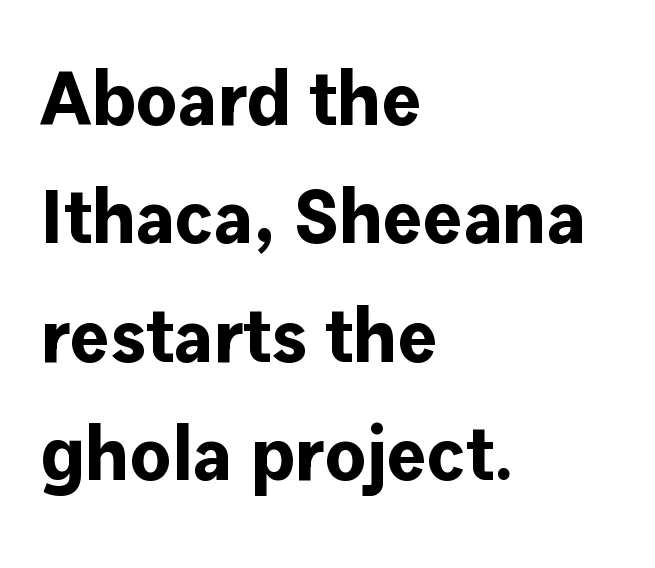
Honestly, the letter spacing is just normal — you wouldn't notice it. If you drew a ruler down the left edge, every line would touch it. A typesetter would call this proportional, since set widths differ per character. Reading down the column, the eye jumps a familiar distance to each next line.
